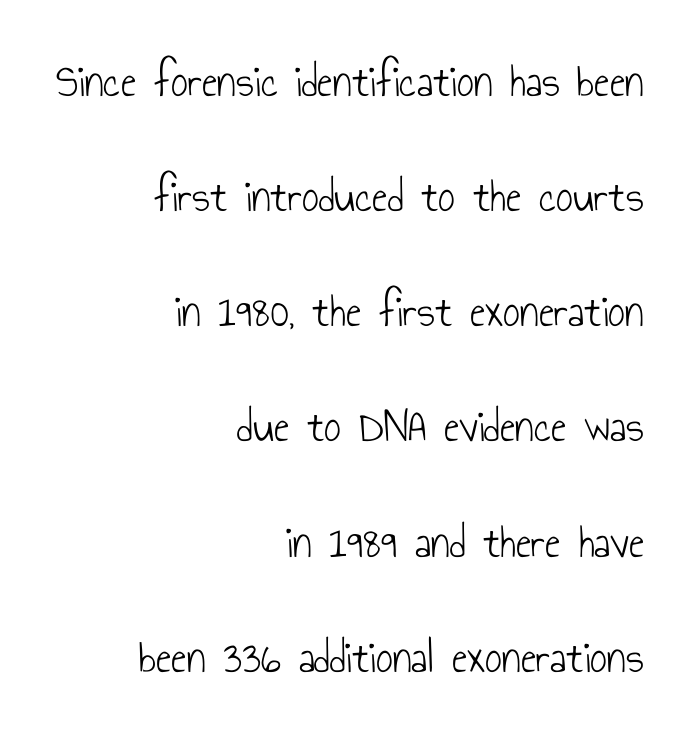
Q: Is the text bold? A: No.
Q: Is the text italic (slanted)? A: No, it is upright.
Q: Is the typeface a serif or a sans-serif typeface? A: Sans-serif.
Q: Is the text underlined? A: No.
Q: How is the paragraph aligned? A: Right-aligned.
Q: Is the spacing between letters normal or unusually wide? A: Normal.
Q: Is the spacing between lines tight, normal or loose? A: Loose.
Q: Width (condensed, normal, or wide)? A: Condensed.
Q: Stroke contrast? A: Low.
Q: x-height? A: Small.
Q: Monospaced? A: No.
